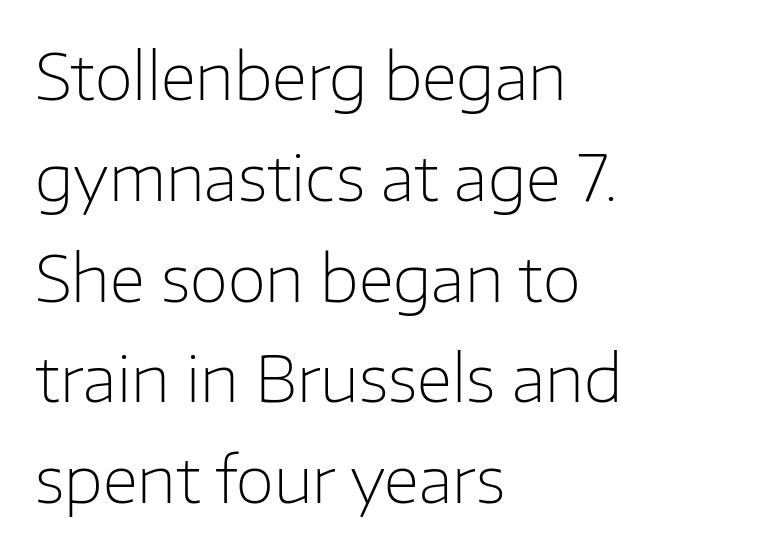
The image shows 63 px light sans-serif type, upright; set left-aligned, normal line spacing (1.6x), normal letter spacing, not underlined; low stroke contrast and a medium x-height.
